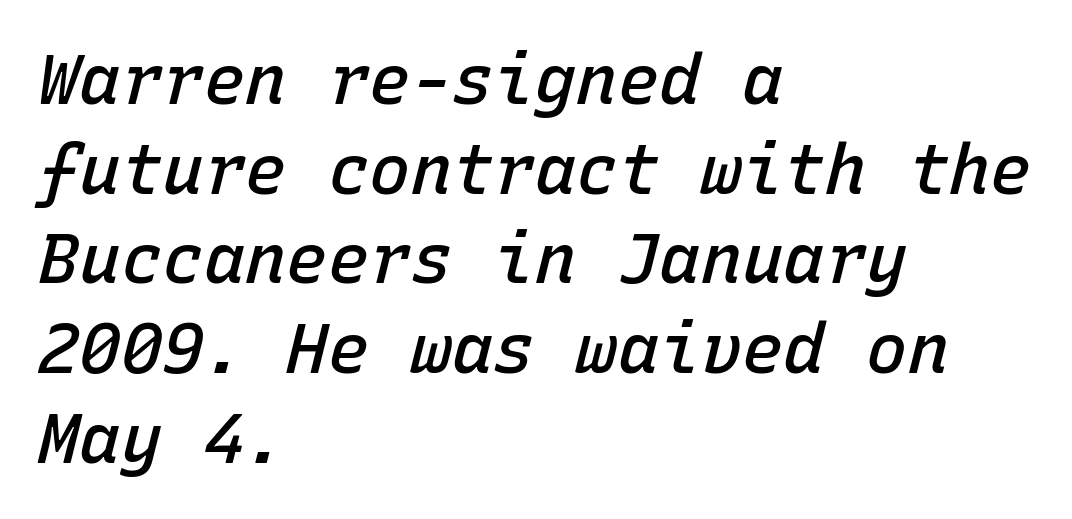
Q: Is the text bold? A: Semi-bold.
Q: Is the text italic (slanted)? A: Yes, it leans right by about 15 degrees.
Q: Is the text underlined? A: No.
Q: How is the paragraph aligned? A: Left-aligned.
Q: Is the spacing between letters normal or unusually wide? A: Normal.
Q: Is the spacing between lines tight, normal or loose? A: Normal.
Q: Width (condensed, normal, or wide)? A: Normal.
Q: Stroke contrast? A: Low.
Q: x-height? A: Medium.
Q: Monospaced? A: Yes.
